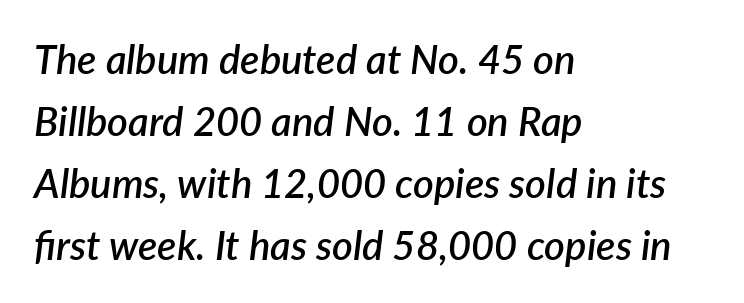
A typesetter would call this proportional, since set widths differ per character. Italic? Definitely — the glyphs are oblique. The area under the type is left untouched. Line beginnings align vertically; line endings do not. The passage shown stacks its lines at a standard gap.
